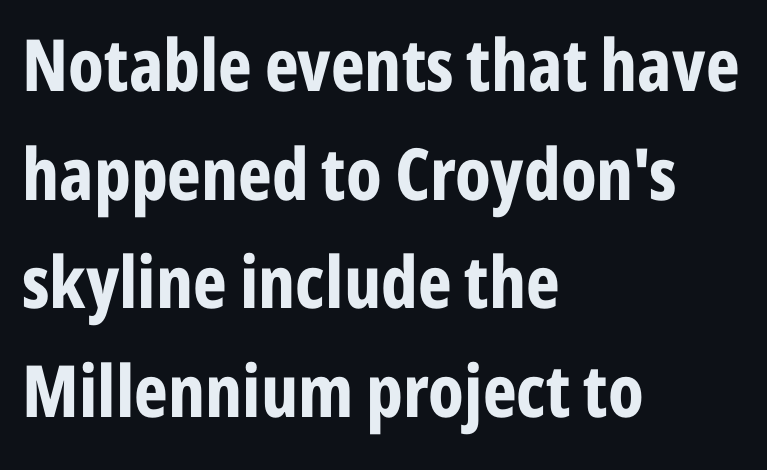
{"serif": "no", "italic": "no", "bold": "yes", "weight": "bold", "width": "condensed", "stroke_contrast": "low", "x_height": "medium", "monospaced": "no", "underline": "no", "align": "left", "line_spacing": "normal", "line_spacing_ratio": 1.51, "letter_spacing": "normal", "letter_spacing_em": 0.0, "glyph_px": 72}
